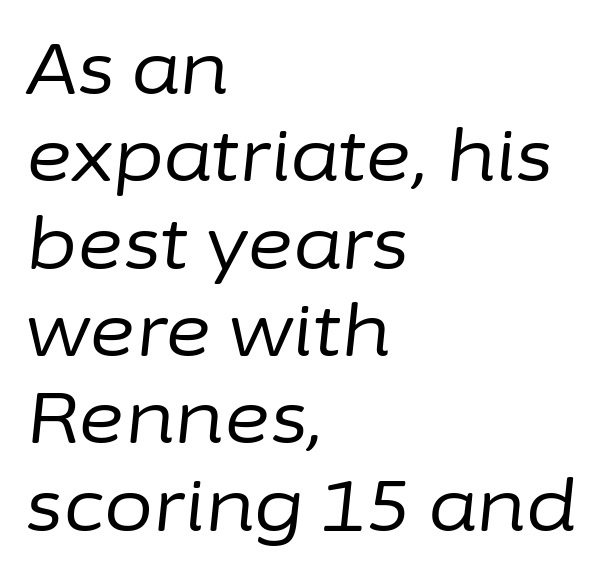
{"italic": "yes", "lean": "right", "slant_degrees": 6, "bold": "no", "weight": "regular", "width": "normal", "stroke_contrast": "low", "x_height": "medium", "monospaced": "no", "underline": "no", "align": "left", "line_spacing_ratio": 1.23, "letter_spacing": "normal", "letter_spacing_em": 0.0, "glyph_px": 71}
